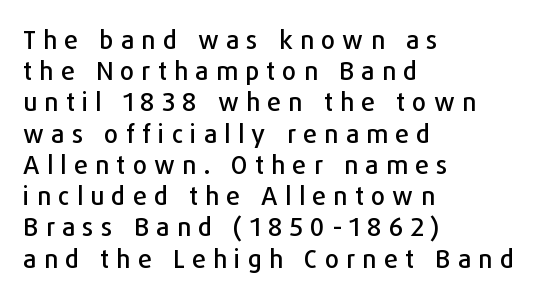
The image shows 25 px text type, upright; set left-aligned, normal line spacing (1.25x), unusually wide letter spacing (+0.29 em), not underlined.
